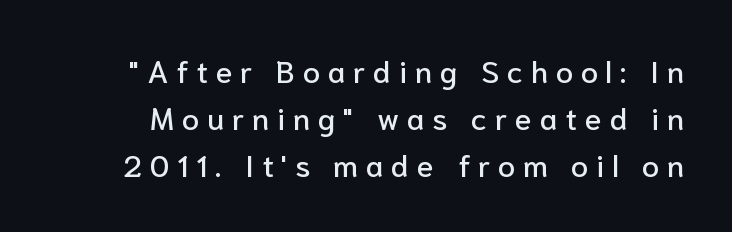
Q: Is the text italic (slanted)? A: No, it is upright.
Q: Is the typeface a serif or a sans-serif typeface? A: Sans-serif.
Q: Is the text underlined? A: No.
Q: Is the spacing between letters normal or unusually wide? A: Unusually wide.
Q: Is the spacing between lines tight, normal or loose? A: Normal.
Q: Width (condensed, normal, or wide)? A: Normal.
Q: Stroke contrast? A: Low.
Q: x-height? A: Medium.
Q: Monospaced? A: No.
